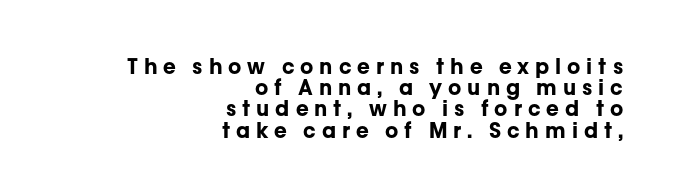
{"italic": "no", "bold": "yes", "underline": "no", "align": "right", "line_spacing": "tight", "line_spacing_ratio": 1.01, "letter_spacing": "wide", "letter_spacing_em": 0.28, "glyph_px": 21}
